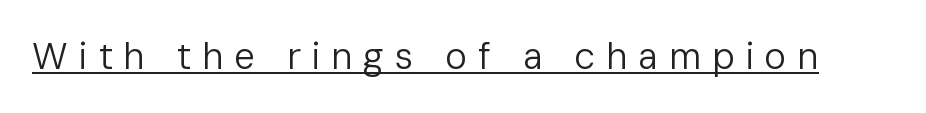
Q: Is the text bold? A: No.
Q: Is the text italic (slanted)? A: No, it is upright.
Q: Is the typeface a serif or a sans-serif typeface? A: Sans-serif.
Q: Is the text underlined? A: Yes.
Q: Is the spacing between letters normal or unusually wide? A: Unusually wide.
Q: Width (condensed, normal, or wide)? A: Normal.
Q: Stroke contrast? A: Low.
Q: x-height? A: Medium.
Q: Monospaced? A: No.
